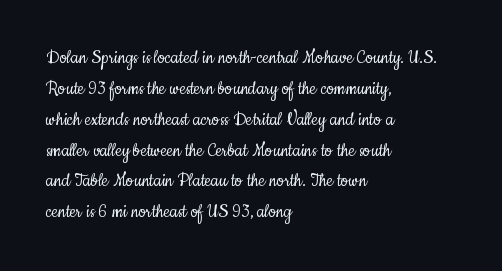
{"bold": "no", "underline": "no", "align": "left", "line_spacing": "normal", "line_spacing_ratio": 1.47, "letter_spacing": "normal", "letter_spacing_em": 0.0, "glyph_px": 21}
